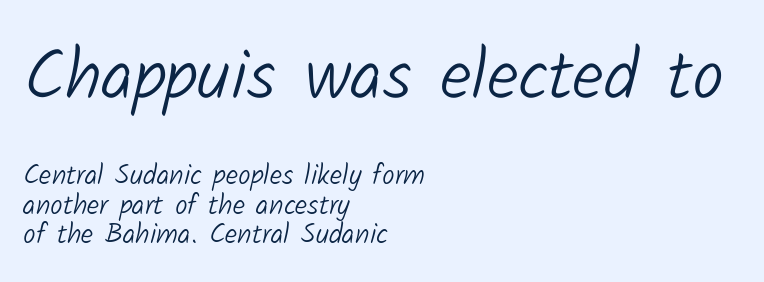
The image shows 71 px light sans-serif type; set left-aligned, tight line spacing (1.05x), normal letter spacing, not underlined; the first (top) block is 2.54x larger; low stroke contrast and a medium x-height.
